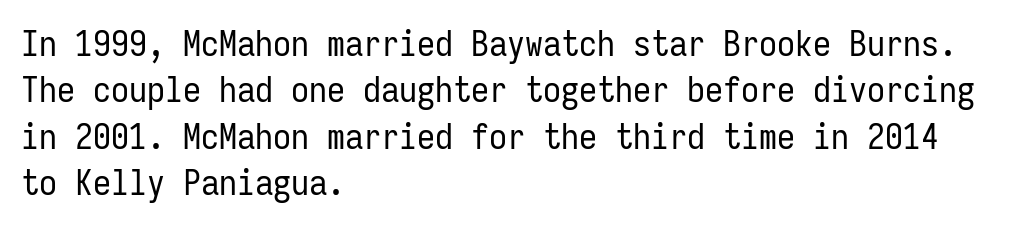
Q: Is the text bold? A: No.
Q: Is the text italic (slanted)? A: No, it is upright.
Q: Is the typeface a serif or a sans-serif typeface? A: Sans-serif.
Q: Is the text underlined? A: No.
Q: How is the paragraph aligned? A: Left-aligned.
Q: Is the spacing between letters normal or unusually wide? A: Normal.
Q: Is the spacing between lines tight, normal or loose? A: Normal.
Q: Width (condensed, normal, or wide)? A: Condensed.
Q: Stroke contrast? A: Low.
Q: x-height? A: Medium.
Q: Monospaced? A: Yes.
